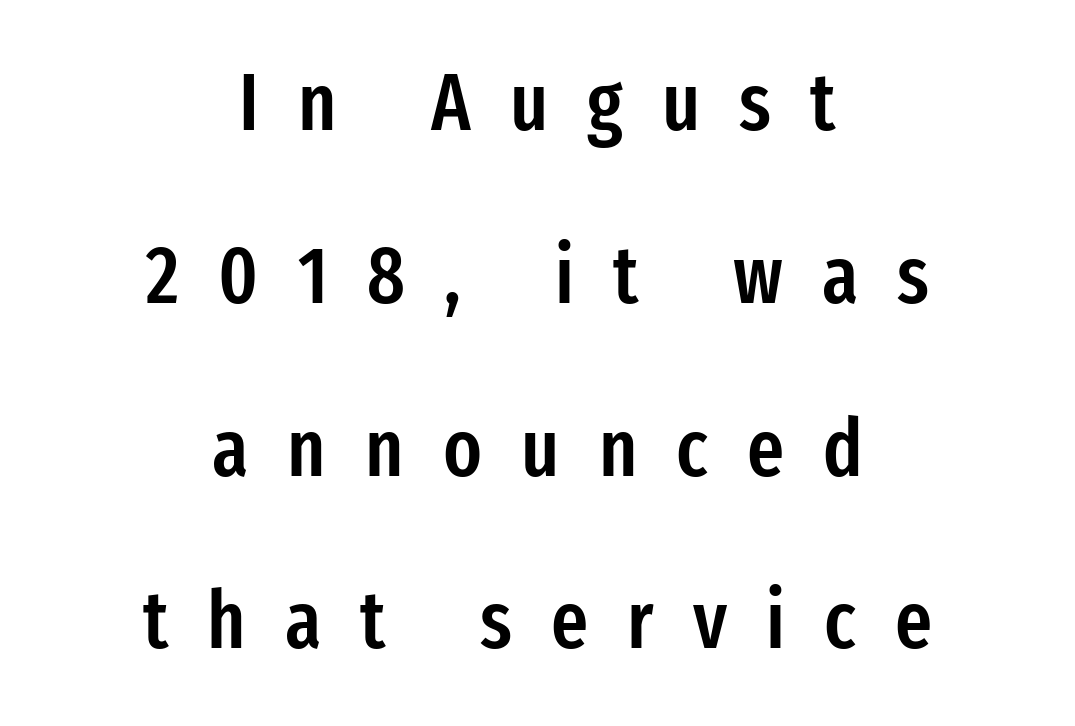
{"serif": "no", "italic": "no", "bold": "semi", "weight": "semibold", "width": "condensed", "stroke_contrast": "low", "x_height": "medium", "monospaced": "no", "underline": "no", "align": "center", "line_spacing": "loose", "line_spacing_ratio": 2.16, "letter_spacing": "wide", "letter_spacing_em": 0.49, "glyph_px": 80}
